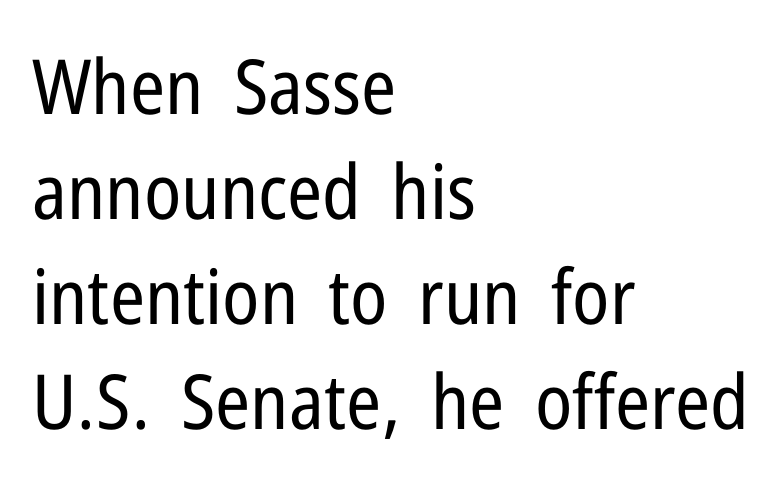
The image shows 76 px regular-weight, condensed sans-serif type, upright; set left-aligned, normal line spacing (1.38x), normal letter spacing, not underlined; low stroke contrast and a medium x-height.
